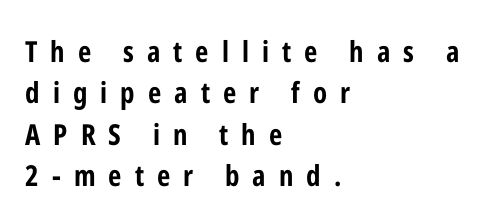
The image shows 29 px bold, condensed sans-serif type, upright; set left-aligned, normal line spacing (1.43x), unusually wide letter spacing (+0.45 em), not underlined; low stroke contrast and a medium x-height.
